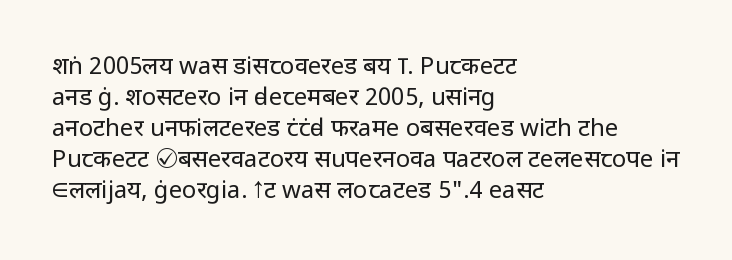
The image shows 24 px text type, upright; set left-aligned, normal line spacing (1.29x), normal letter spacing, not underlined.
